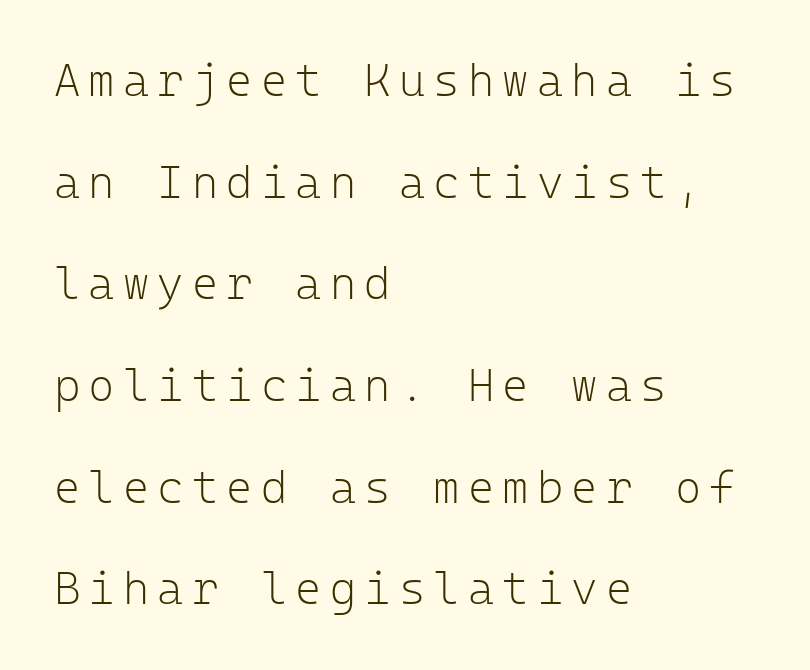
{"serif": "no", "italic": "no", "bold": "no", "weight": "light", "width": "normal", "stroke_contrast": "low", "x_height": "medium", "monospaced": "yes", "underline": "no", "align": "left", "line_spacing": "loose", "line_spacing_ratio": 2.26, "glyph_px": 45}
